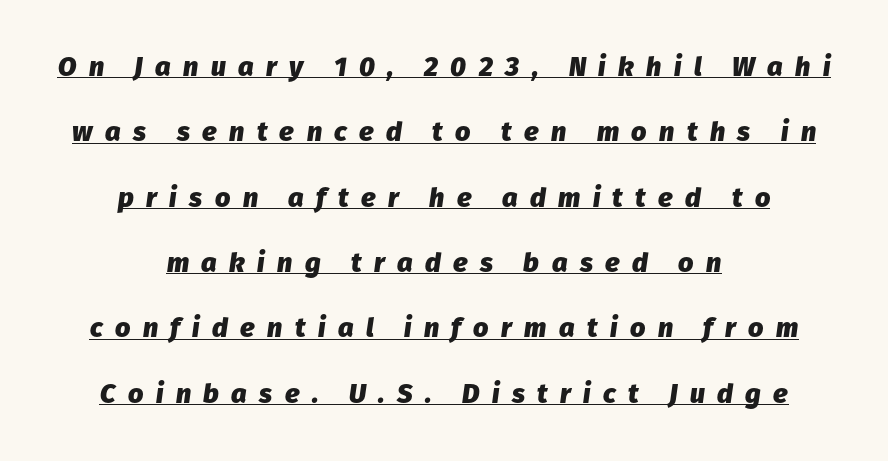
The compositor balanced each line on the midline. Glance below the letters and you will spot a drawn line. Tracking value appears strongly positive — letters spread wide. Summary of weight: heavy, a full bold. The axis of the letterforms is tilted away from vertical. A great deal of white space separates one row of letters from the next.
